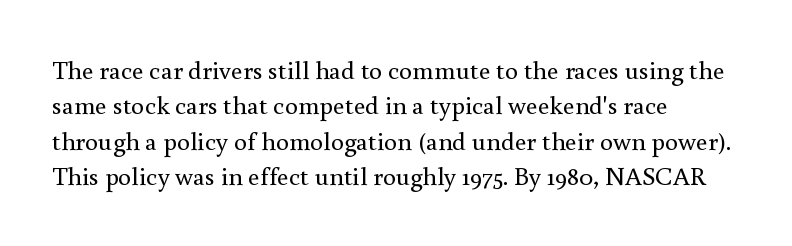
Vertically, the passage feels balanced, rows spaced as you'd expect. No italicization has been applied; the sample stays upright. A bare baseline throughout the passage. Think standard paragraph weight, or any step lighter than that.
